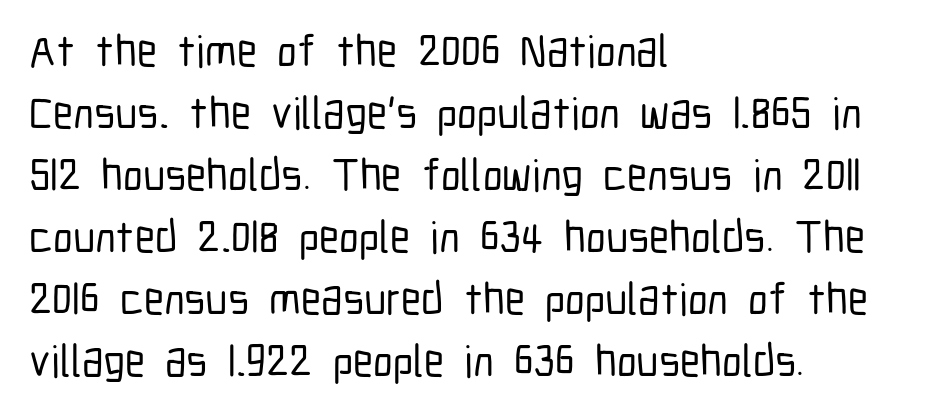
{"serif": "no", "italic": "no", "width": "condensed", "stroke_contrast": "low", "x_height": "medium", "monospaced": "no", "underline": "no", "align": "left", "line_spacing": "normal", "line_spacing_ratio": 1.38, "letter_spacing": "normal", "letter_spacing_em": 0.0, "glyph_px": 45}
